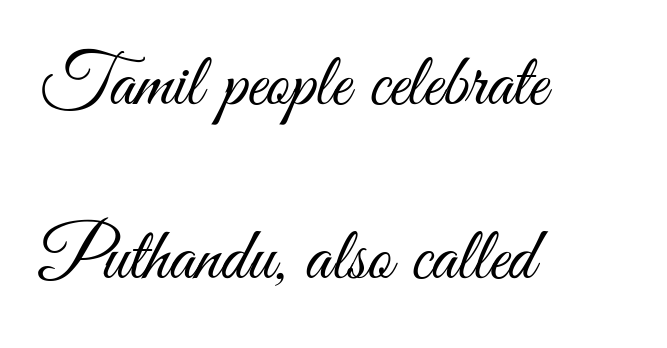
{"serif": "no", "bold": "no", "weight": "light", "width": "condensed", "stroke_contrast": "medium", "x_height": "small", "monospaced": "no", "underline": "no", "align": "left", "line_spacing": "loose", "line_spacing_ratio": 2.32, "letter_spacing": "normal", "letter_spacing_em": 0.0, "glyph_px": 75}
